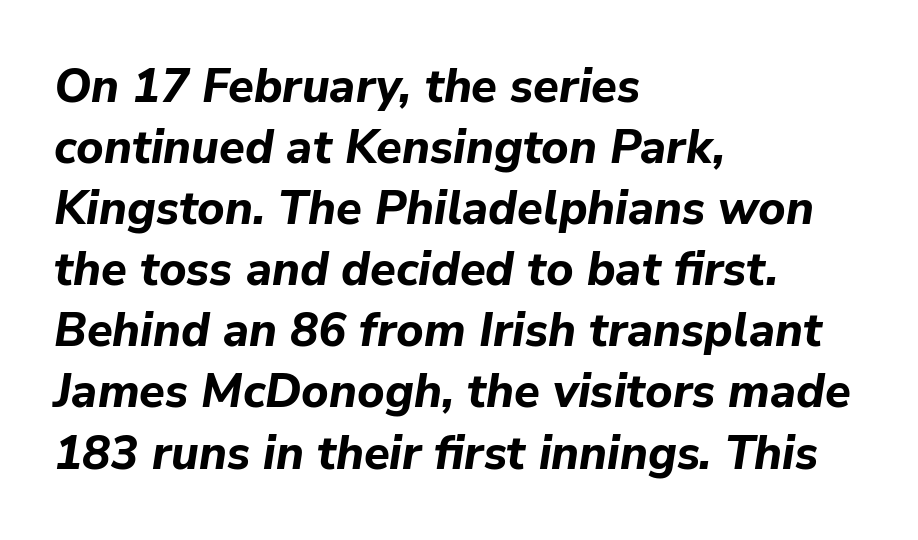
The image shows 47 px bold type, italic (leaning right); set left-aligned, normal line spacing (1.3x), normal letter spacing, not underlined; low stroke contrast and a medium x-height.
